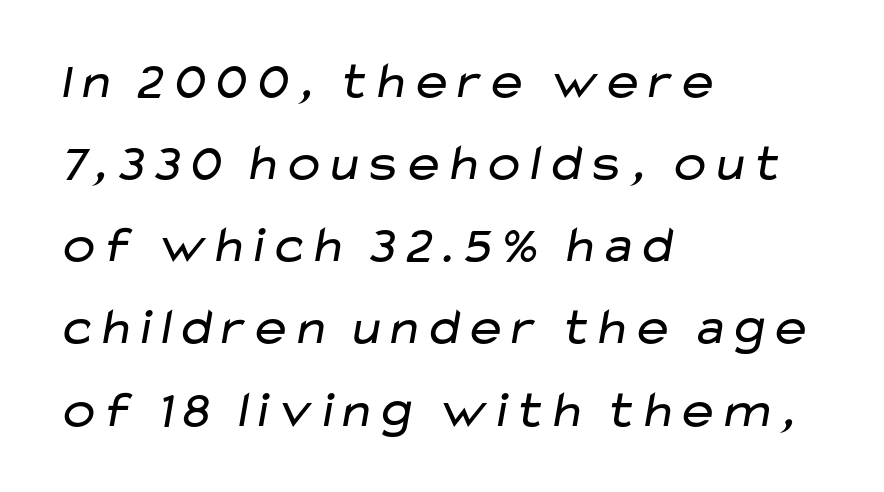
Q: Is the text bold? A: No.
Q: Is the typeface a serif or a sans-serif typeface? A: Sans-serif.
Q: Is the text underlined? A: No.
Q: How is the paragraph aligned? A: Left-aligned.
Q: Is the spacing between letters normal or unusually wide? A: Normal.
Q: Is the spacing between lines tight, normal or loose? A: Normal.
Q: Width (condensed, normal, or wide)? A: Wide.
Q: Stroke contrast? A: Low.
Q: x-height? A: Medium.
Q: Monospaced? A: No.
